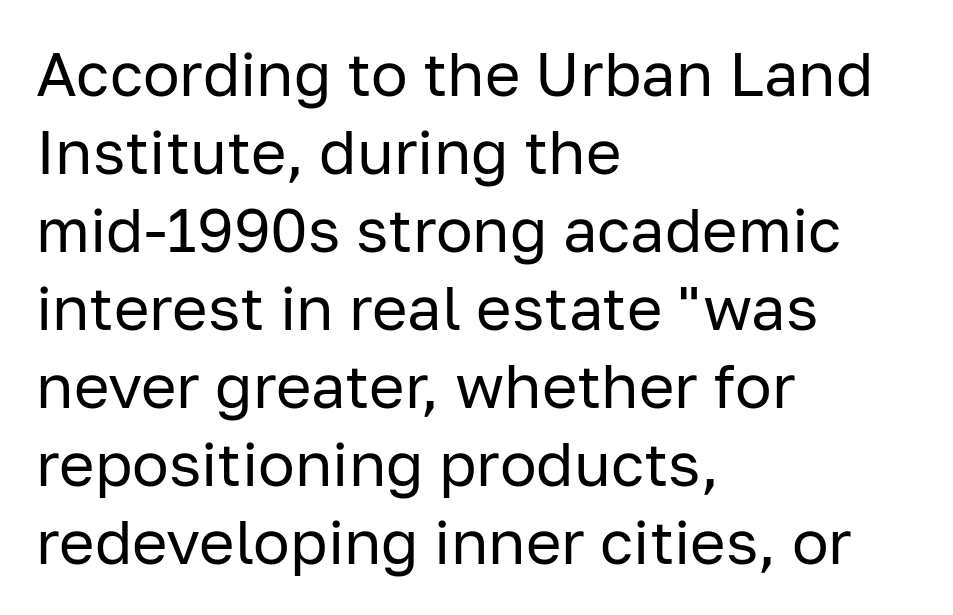
Line starts are locked; line ends wander. The letters look calm and open, with moderate or lighter stems. This sample has the flowing, uneven cadence of proportional lettering. The space directly below the letters is spotless. Unlike italic type, these characters show no tilt at all.
